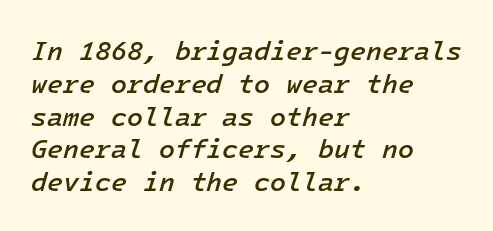
{"italic": "yes", "lean": "right", "slant_degrees": 16, "bold": "semi", "underline": "no", "align": "left", "line_spacing": "normal", "line_spacing_ratio": 1.26, "letter_spacing": "normal", "letter_spacing_em": 0.0, "glyph_px": 26}
